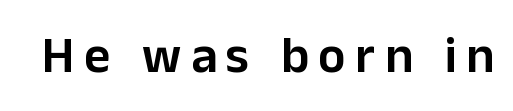
Q: Is the text bold? A: Semi-bold.
Q: Is the text italic (slanted)? A: No, it is upright.
Q: Is the typeface a serif or a sans-serif typeface? A: Sans-serif.
Q: Is the text underlined? A: No.
Q: Width (condensed, normal, or wide)? A: Normal.
Q: Stroke contrast? A: Low.
Q: x-height? A: Medium.
Q: Monospaced? A: No.
